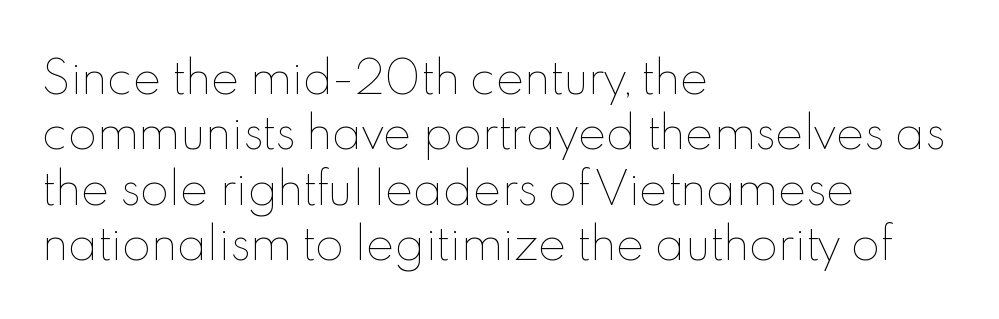
What's the leading like? Ordinary, nothing unusual. The letters stand upright; this is a roman face. Anything drawn beneath the words? Only blank space. Every row of glyphs begins at an identical x-position on the left.
